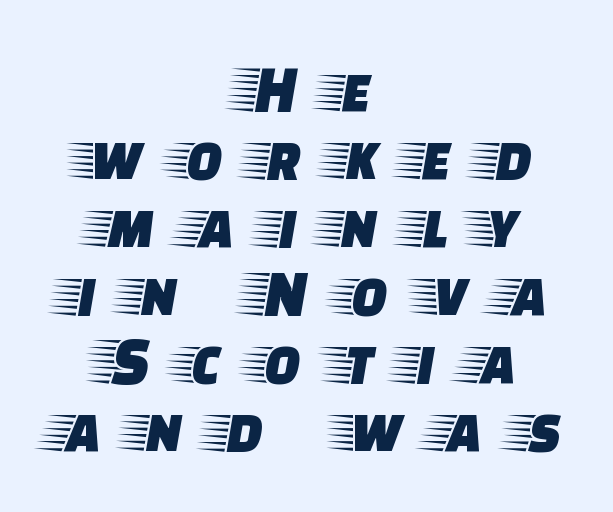
Q: Is the text italic (slanted)? A: Yes.
Q: Is the typeface a serif or a sans-serif typeface? A: Serif.
Q: Is the text underlined? A: No.
Q: How is the paragraph aligned? A: Centered.
Q: Is the spacing between letters normal or unusually wide? A: Unusually wide.
Q: Is the spacing between lines tight, normal or loose? A: Tight.
Q: Width (condensed, normal, or wide)? A: Wide.
Q: Stroke contrast? A: Low.
Q: x-height? A: Large.
Q: Monospaced? A: No.
